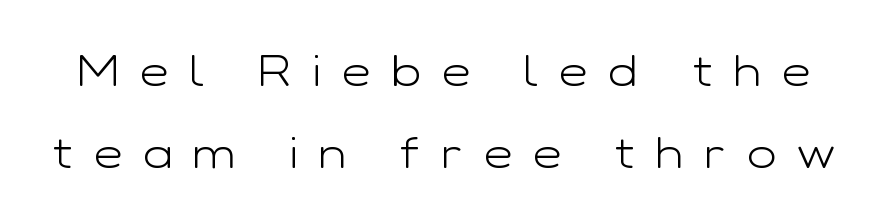
The image shows 44 px light, wide sans-serif type, upright; set line spacing 1.87x, unusually wide letter spacing (+0.48 em), not underlined; low stroke contrast and a medium x-height.
